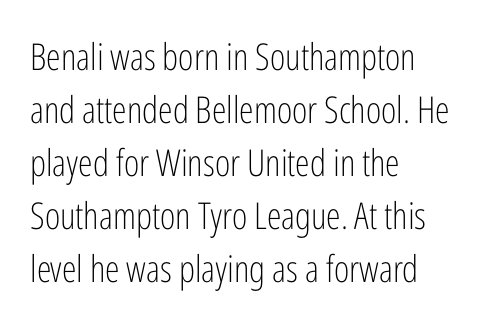
How would I describe the line gaps? Plain and ordinary. Examine the stroke ends and you'll find no serifs. Vertical stems look standard width or narrower in stroke. Here the designer chose a conventional face with non-uniform glyph widths. Teacher's note: observe the even left margin — that is flush-left alignment. Characters follow at the spacing the type designer built in.
